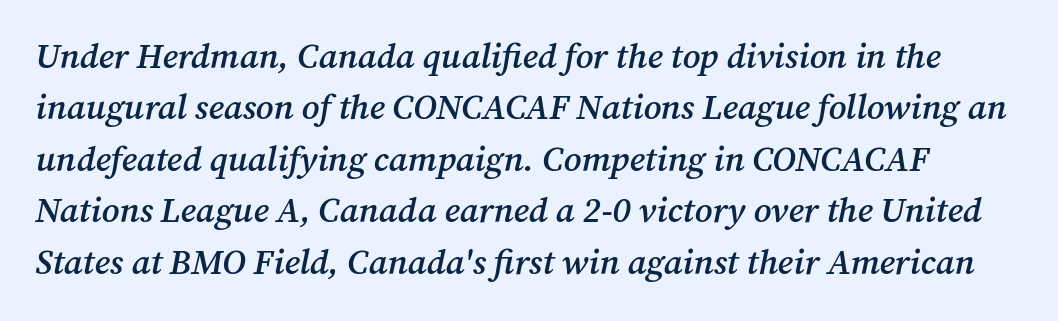
Q: Is the text bold? A: Semi-bold.
Q: Is the text italic (slanted)? A: Yes, it leans right by about 12 degrees.
Q: Is the typeface a serif or a sans-serif typeface? A: Serif.
Q: Is the text underlined? A: No.
Q: Is the spacing between letters normal or unusually wide? A: Normal.
Q: Is the spacing between lines tight, normal or loose? A: Normal.
Q: Width (condensed, normal, or wide)? A: Normal.
Q: Stroke contrast? A: Medium.
Q: x-height? A: Medium.
Q: Monospaced? A: No.
